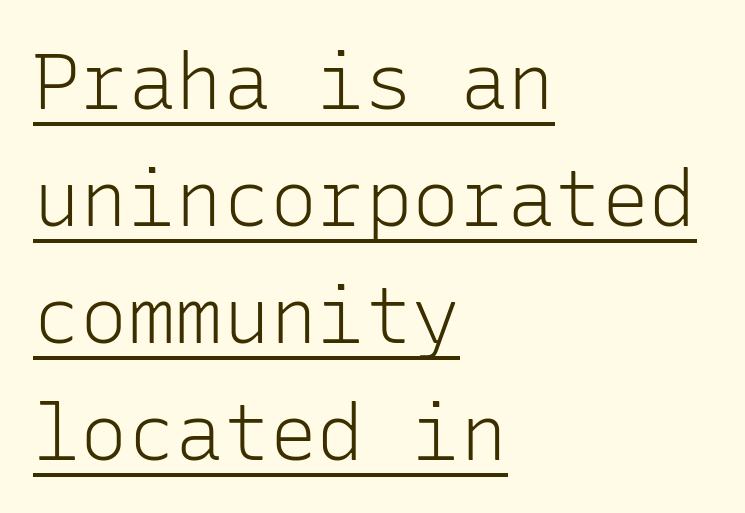
The letters sit at their default tracking, neither squeezed nor spread. Regarding serifs, this sample does without them. Monospaced: the letters line up in strict vertical columns. The lines sit at an ordinary, default distance from one another.
